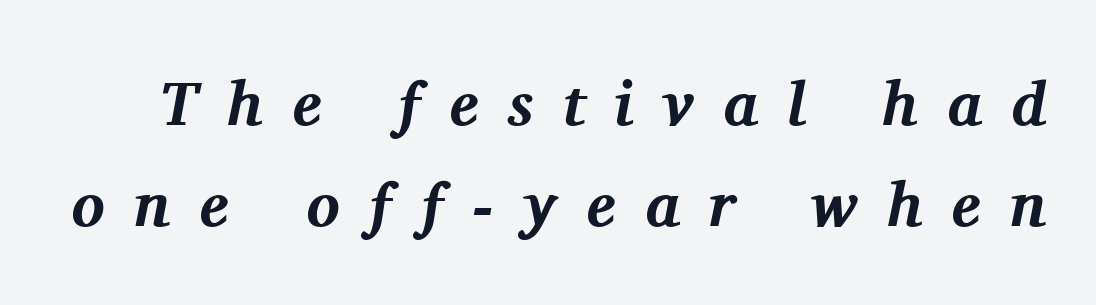
{"serif": "yes", "italic": "yes", "lean": "right", "slant_degrees": 11, "bold": "yes", "weight": "bold", "width": "normal", "stroke_contrast": "medium", "x_height": "medium", "monospaced": "no", "underline": "no", "line_spacing": "normal", "line_spacing_ratio": 1.63, "letter_spacing": "wide", "letter_spacing_em": 0.47, "glyph_px": 62}
